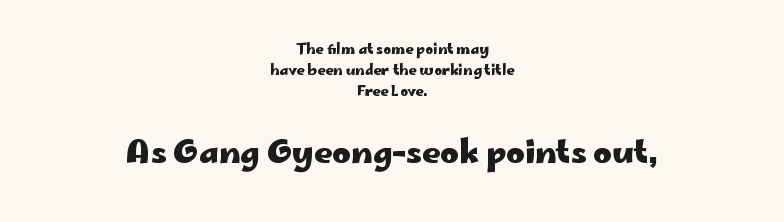
A typesetter would mark this as roman, not italic. These two chunks differ in scale, with the bottom chunk taking the larger measure. Successive baselines arrive at the customary interval. You can tell from the bare stems that sans-serif type was used.
